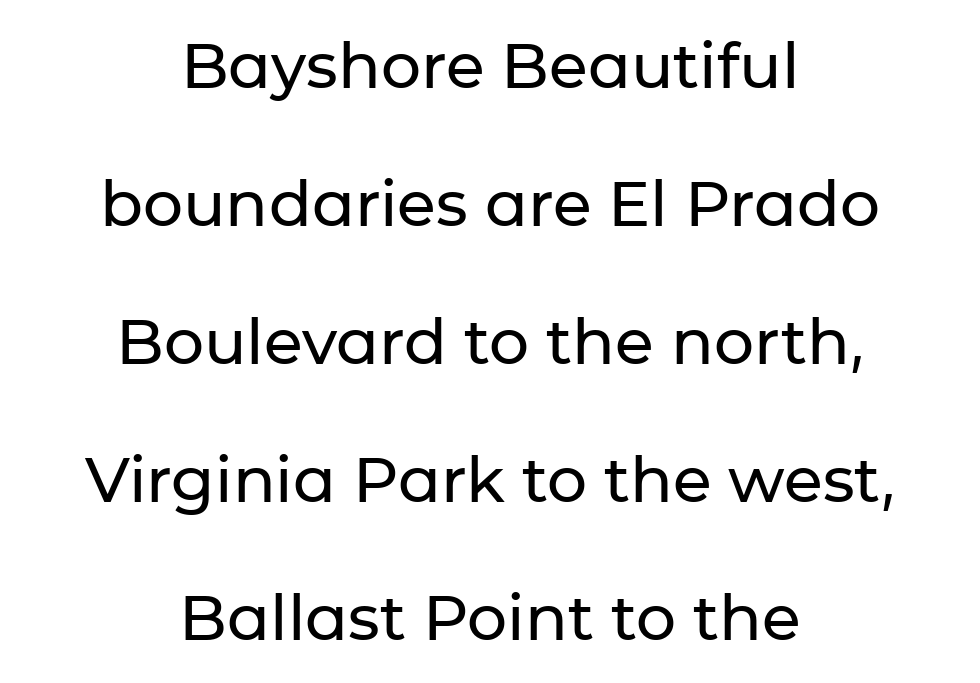
The image shows 63 px sans-serif type, upright; set centered, loose line spacing (2.19x), normal letter spacing, not underlined; low stroke contrast and a medium x-height.
